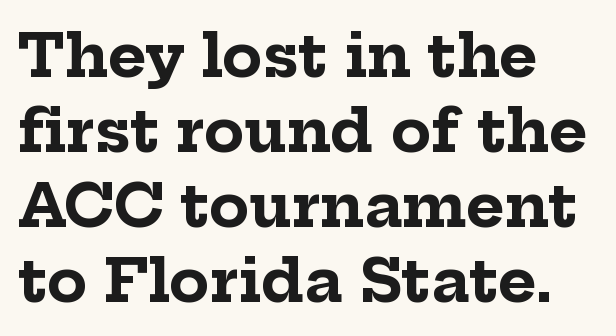
Check the space under the baseline: it is left empty. These lines keep a tight, regular rhythm from letter to letter. Reading down the column, the eye jumps a familiar distance to each next line. The rendering uses a bold face; every stroke is thick and dark. This sample uses an upright cut, with every glyph sitting square on the baseline. The rendering anchors every line to the left-hand side.
